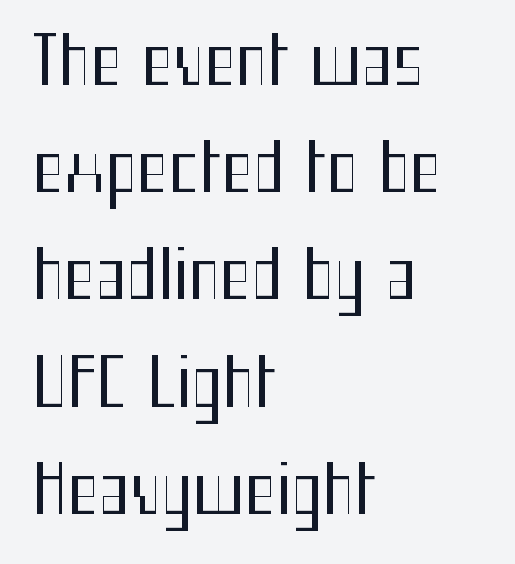
The image shows 67 px regular-weight, condensed sans-serif type, upright; set left-aligned, normal line spacing (1.6x), normal letter spacing, not underlined; medium stroke contrast and a medium x-height.
